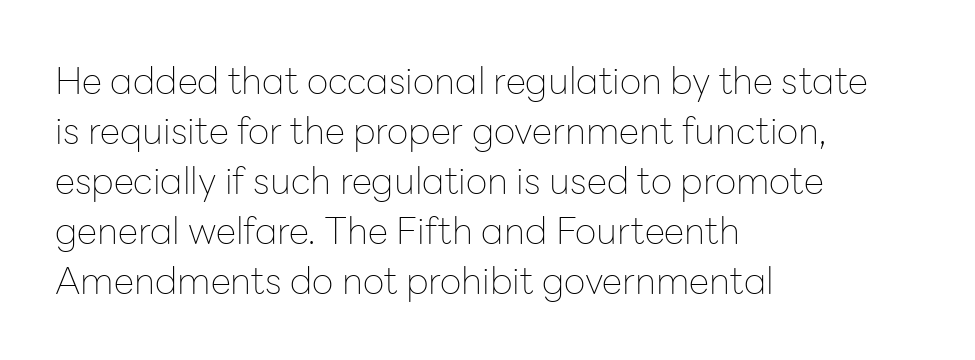
Q: Is the text bold? A: No.
Q: Is the text italic (slanted)? A: No, it is upright.
Q: Is the typeface a serif or a sans-serif typeface? A: Sans-serif.
Q: Is the text underlined? A: No.
Q: How is the paragraph aligned? A: Left-aligned.
Q: Is the spacing between letters normal or unusually wide? A: Normal.
Q: Is the spacing between lines tight, normal or loose? A: Normal.
Q: Width (condensed, normal, or wide)? A: Normal.
Q: Stroke contrast? A: Low.
Q: x-height? A: Medium.
Q: Monospaced? A: No.
